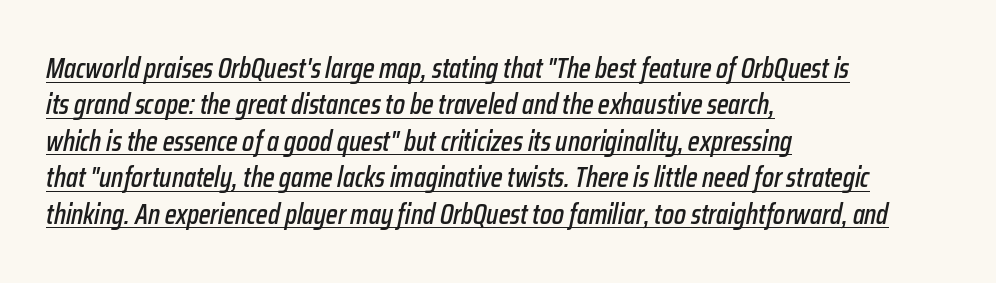
{"italic": "yes", "lean": "right", "slant_degrees": 12, "width": "condensed", "stroke_contrast": "low", "x_height": "medium", "monospaced": "no", "underline": "yes", "align": "left", "line_spacing": "normal", "line_spacing_ratio": 1.3, "letter_spacing": "normal", "letter_spacing_em": 0.0, "glyph_px": 28}
